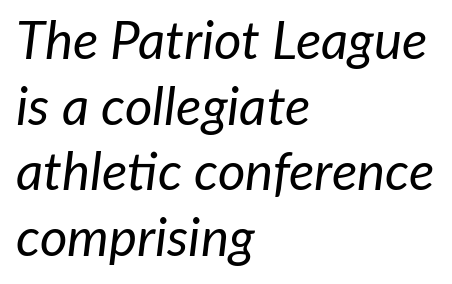
The image shows 53 px regular-weight type, italic (leaning right); set left-aligned, line spacing 1.24x, normal letter spacing, not underlined; low stroke contrast and a medium x-height.
